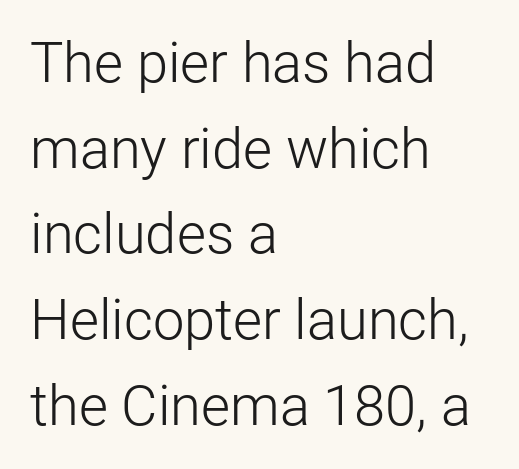
{"serif": "no", "italic": "no", "bold": "no", "weight": "light", "width": "normal", "stroke_contrast": "low", "x_height": "medium", "monospaced": "no", "underline": "no", "align": "left", "line_spacing": "normal", "line_spacing_ratio": 1.53, "letter_spacing": "normal", "letter_spacing_em": 0.0, "glyph_px": 56}
